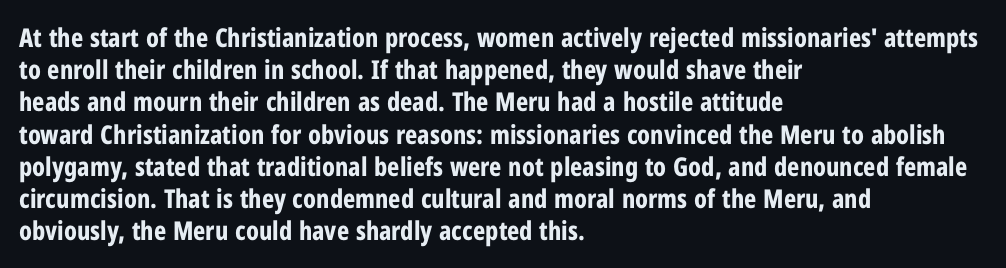
Descenders hang freely into open space. Rendered with straight, roman letterforms. The strokes are fattened all the way to bold. This rendering uses left alignment, leaving the right contour irregular.
